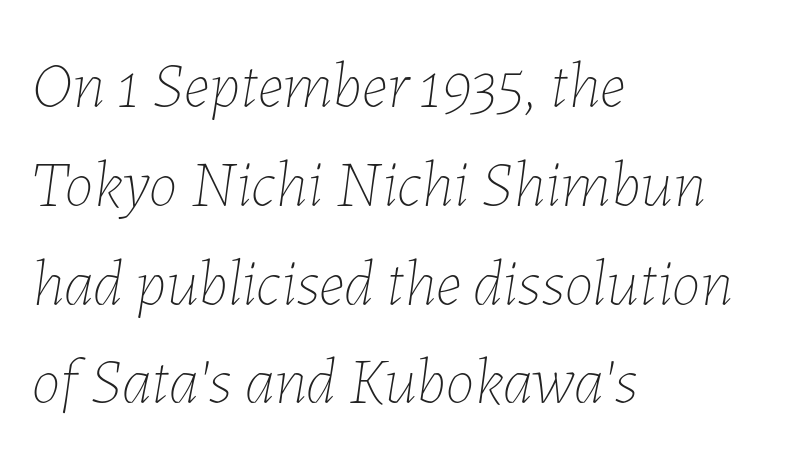
{"italic": "yes", "lean": "right", "slant_degrees": 7, "bold": "no", "weight": "thin", "width": "normal", "stroke_contrast": "low", "x_height": "medium", "monospaced": "no", "underline": "no", "align": "left", "line_spacing": "normal", "line_spacing_ratio": 1.52, "letter_spacing": "normal", "letter_spacing_em": 0.0, "glyph_px": 65}
